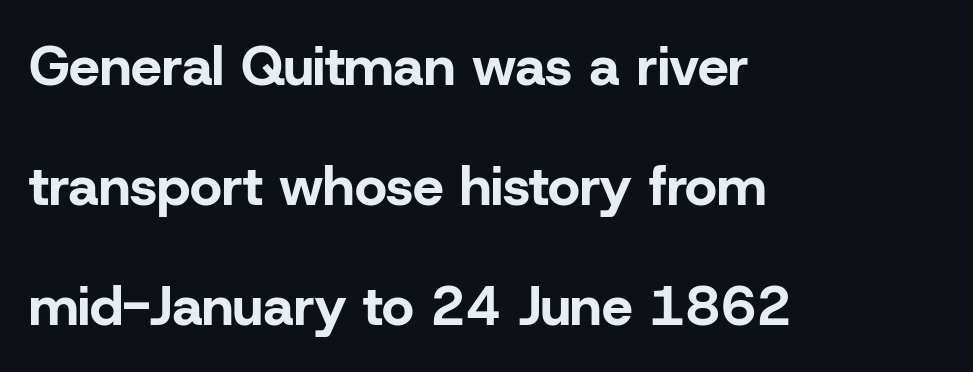
Q: Is the text bold? A: Yes.
Q: Is the text italic (slanted)? A: No, it is upright.
Q: Is the typeface a serif or a sans-serif typeface? A: Sans-serif.
Q: Is the text underlined? A: No.
Q: How is the paragraph aligned? A: Left-aligned.
Q: Is the spacing between letters normal or unusually wide? A: Normal.
Q: Is the spacing between lines tight, normal or loose? A: Loose.
Q: Width (condensed, normal, or wide)? A: Normal.
Q: Stroke contrast? A: Low.
Q: x-height? A: Medium.
Q: Monospaced? A: No.
